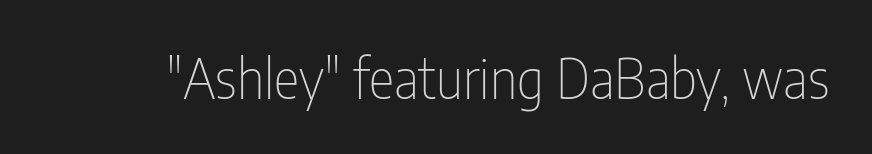
The image shows 54 px thin, condensed sans-serif type, upright; set normal letter spacing, not underlined; low stroke contrast and a medium x-height.
